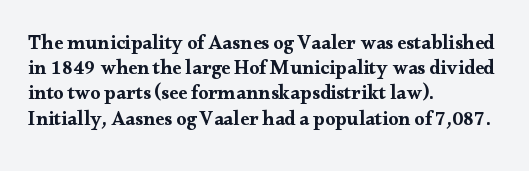
These lines keep a tight, regular rhythm from letter to letter. Successive baselines arrive at the customary interval. Unmarked baselines from the first word to the last. Casual observation: everything's shoved over to the left. This sample uses an upright cut, with every glyph sitting square on the baseline.
